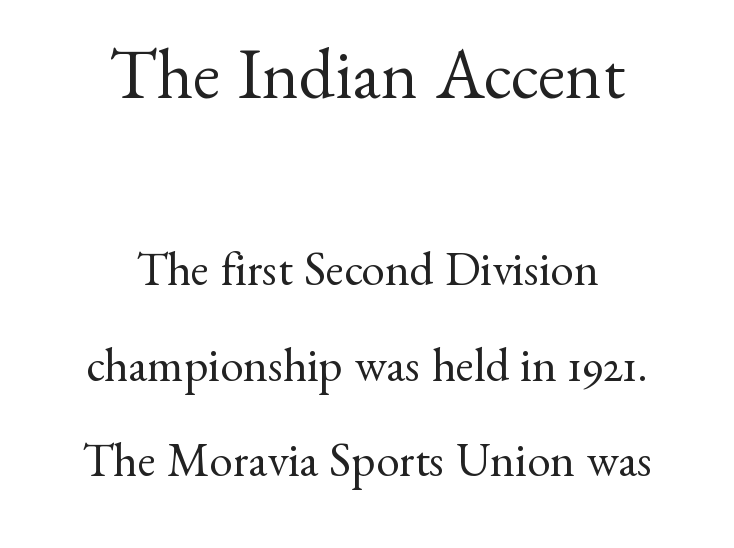
{"serif": "yes", "italic": "no", "bold": "no", "weight": "regular", "width": "normal", "stroke_contrast": "medium", "x_height": "small", "monospaced": "no", "underline": "no", "align": "center", "line_spacing": "loose", "line_spacing_ratio": 2.04, "letter_spacing": "normal", "letter_spacing_em": 0.0, "larger_block": "first", "size_ratio": 1.51, "glyph_px": 71}
